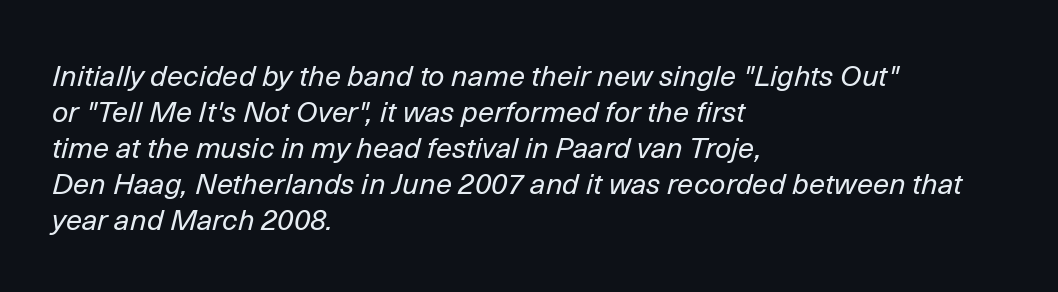
The image shows 29 px regular-weight type, italic (leaning right); set left-aligned, line spacing 1.24x, normal letter spacing, not underlined; low stroke contrast and a medium x-height.
